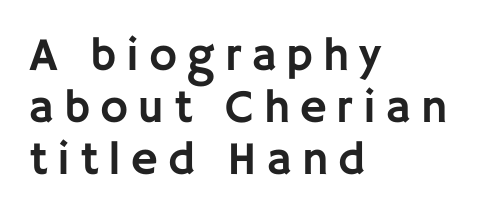
The image shows 47 px sans-serif type, upright; set left-aligned, tight line spacing (1.11x), unusually wide letter spacing (+0.21 em), not underlined; low stroke contrast and a large x-height.
